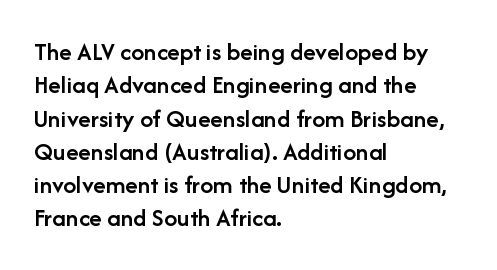
The image shows 26 px text type, upright; set left-aligned, normal line spacing (1.28x), normal letter spacing, not underlined.
